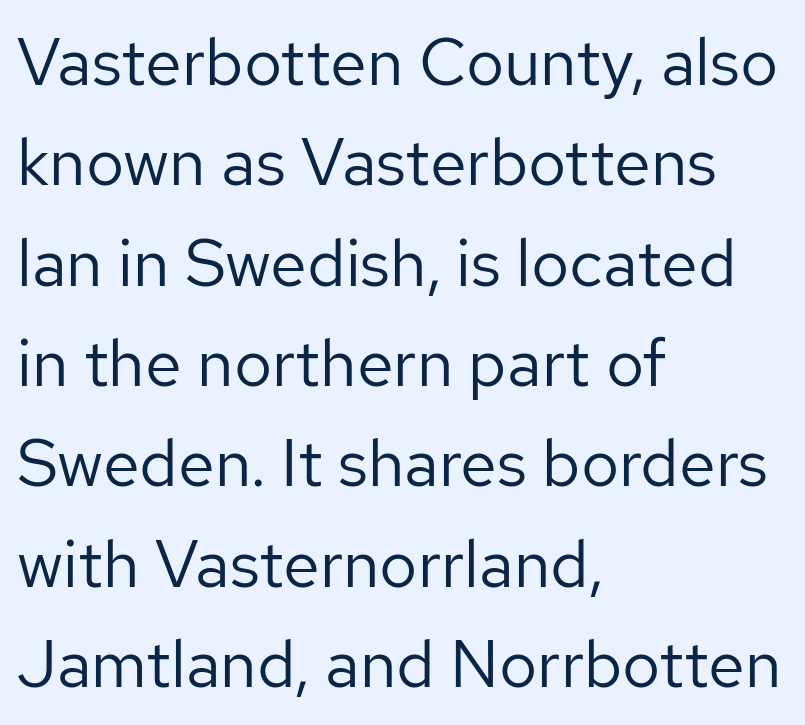
{"serif": "no", "italic": "no", "bold": "no", "weight": "regular", "width": "normal", "stroke_contrast": "low", "x_height": "medium", "monospaced": "no", "underline": "no", "align": "left", "line_spacing": "normal", "line_spacing_ratio": 1.52, "letter_spacing": "normal", "letter_spacing_em": 0.0, "glyph_px": 66}
